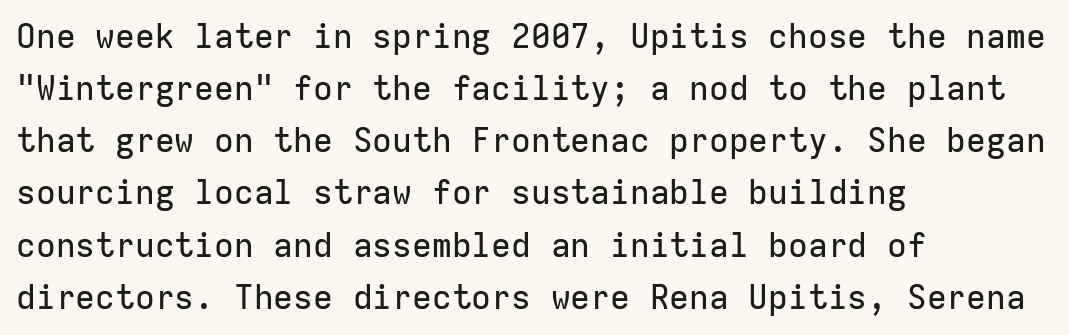
Q: Is the text italic (slanted)? A: No, it is upright.
Q: Is the typeface a serif or a sans-serif typeface? A: Sans-serif.
Q: Is the text underlined? A: No.
Q: How is the paragraph aligned? A: Left-aligned.
Q: Is the spacing between letters normal or unusually wide? A: Normal.
Q: Is the spacing between lines tight, normal or loose? A: Normal.
Q: Width (condensed, normal, or wide)? A: Normal.
Q: Stroke contrast? A: Low.
Q: x-height? A: Medium.
Q: Monospaced? A: Yes.
